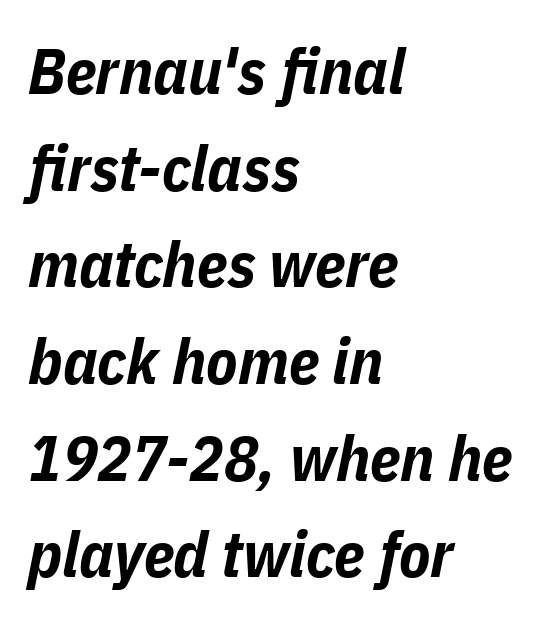
Q: Is the text bold? A: Yes.
Q: Is the text italic (slanted)? A: Yes, it leans right by about 11 degrees.
Q: Is the text underlined? A: No.
Q: How is the paragraph aligned? A: Left-aligned.
Q: Is the spacing between letters normal or unusually wide? A: Normal.
Q: Is the spacing between lines tight, normal or loose? A: Normal.
Q: Width (condensed, normal, or wide)? A: Condensed.
Q: Stroke contrast? A: Low.
Q: x-height? A: Medium.
Q: Monospaced? A: No.
